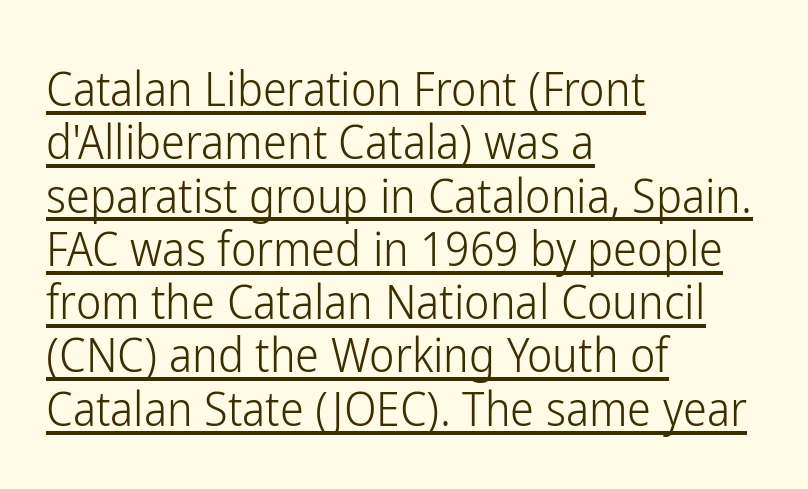
The ragged edge is on the right, which tells us the setting is flush left. Does the type have serifs? No, each stem ends abruptly. The horizontal fit of the characters is conventional and even. Vertical stems look standard width or narrower in stroke.
